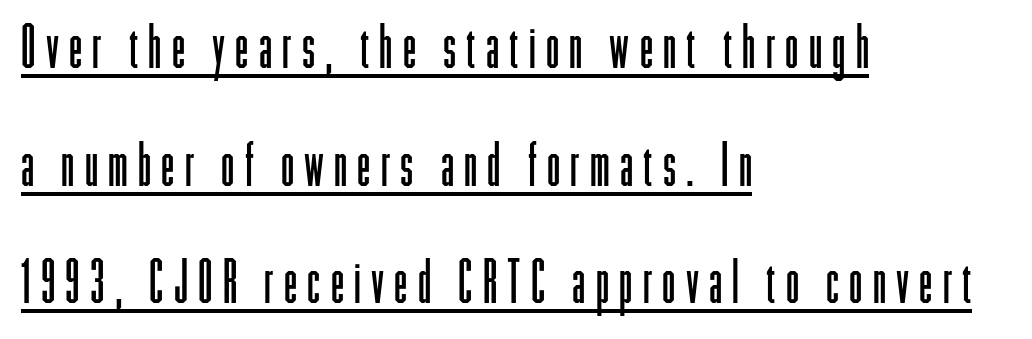
The image shows 60 px light, condensed sans-serif type, upright; set left-aligned, loose line spacing (1.96x), underlined; low stroke contrast and a medium x-height.
